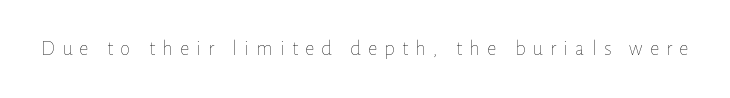
{"italic": "no", "bold": "no", "underline": "no", "letter_spacing": "wide", "letter_spacing_em": 0.34, "glyph_px": 21}
